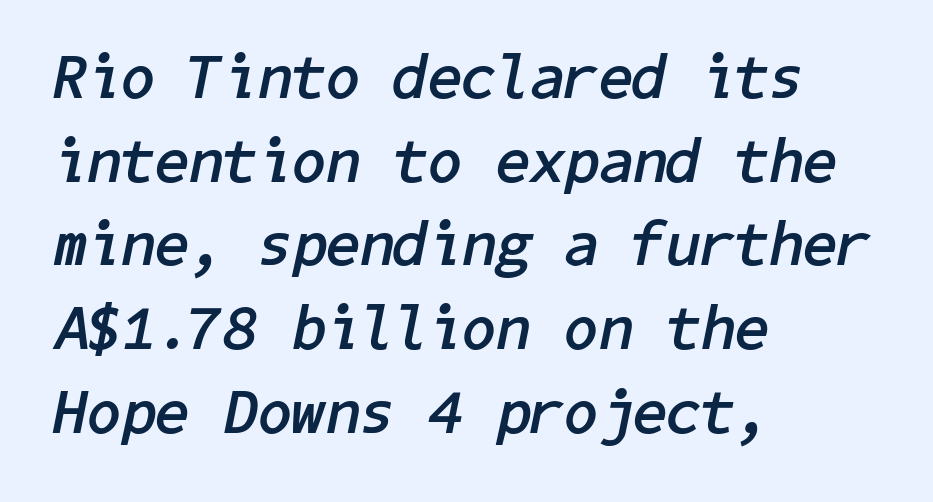
Q: Is the text bold? A: Yes.
Q: Is the text italic (slanted)? A: Yes, it leans right by about 11 degrees.
Q: Is the text underlined? A: No.
Q: How is the paragraph aligned? A: Left-aligned.
Q: Is the spacing between letters normal or unusually wide? A: Normal.
Q: Is the spacing between lines tight, normal or loose? A: Normal.
Q: Width (condensed, normal, or wide)? A: Normal.
Q: Stroke contrast? A: Low.
Q: x-height? A: Medium.
